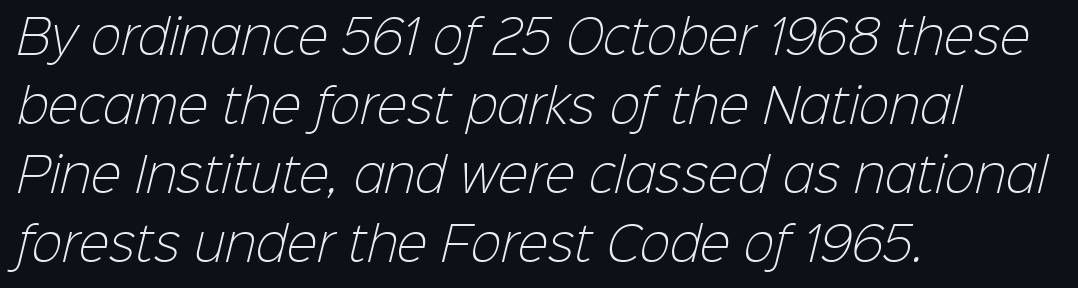
Compared with a centered layout, this one pins lines to the left instead. What stands out about the letter spacing? Nothing — it is the standard amount. Check the space under the baseline: it is left empty. Look at the bottom of the vertical strokes: they stop flat, with no serifs. Here the designer chose a conventional face with non-uniform glyph widths. Students, observe: this is what conventionally led text looks like.
